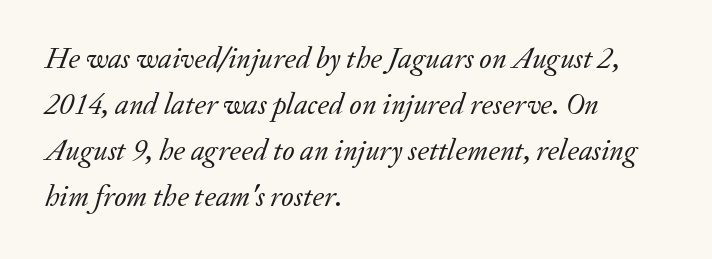
Counters stay open thanks to moderate or lighter strokes. Do the characters align in a grid? No, the font is proportional. The text carries the slant typical of an italic or oblique font. Only glyphs here, with clear space below each row.
